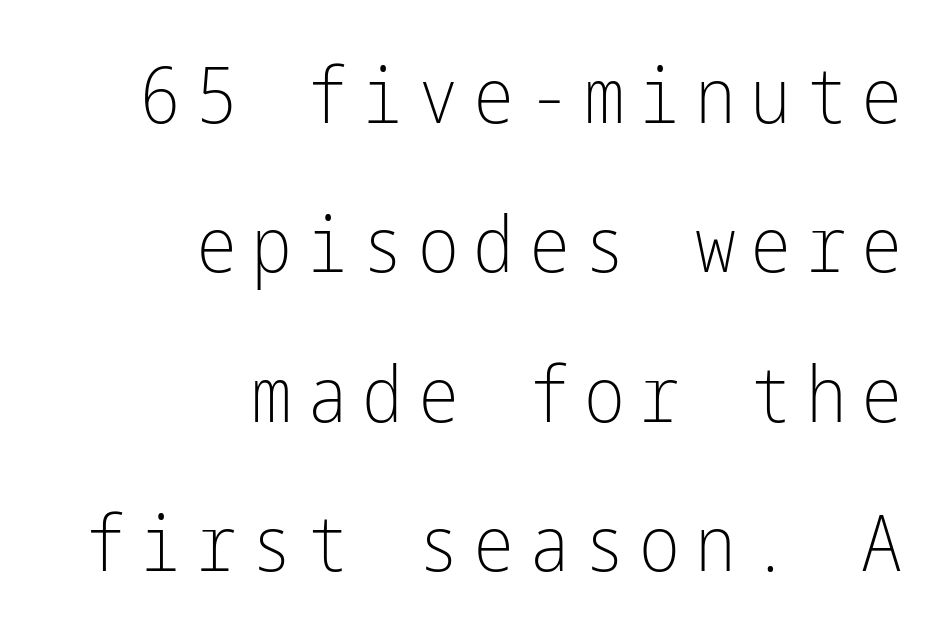
Q: Is the text bold? A: No.
Q: Is the text italic (slanted)? A: No, it is upright.
Q: Is the typeface a serif or a sans-serif typeface? A: Sans-serif.
Q: Is the text underlined? A: No.
Q: How is the paragraph aligned? A: Right-aligned.
Q: Is the spacing between lines tight, normal or loose? A: Loose.
Q: Width (condensed, normal, or wide)? A: Condensed.
Q: Stroke contrast? A: Low.
Q: x-height? A: Medium.
